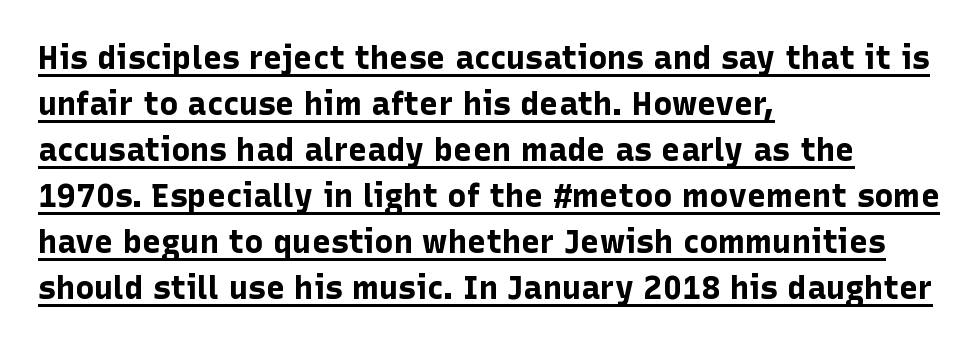
Like a heading marked for emphasis, these lines bear an underscore. Whoever set this chose a conventional vertical rhythm. Words appear dense and cohesive because spacing is normal. Left-aligned paragraph, ragged on the right. Ordinary non-slanted type is in use. Letterform terminals end flat and unadorned throughout the passage.
